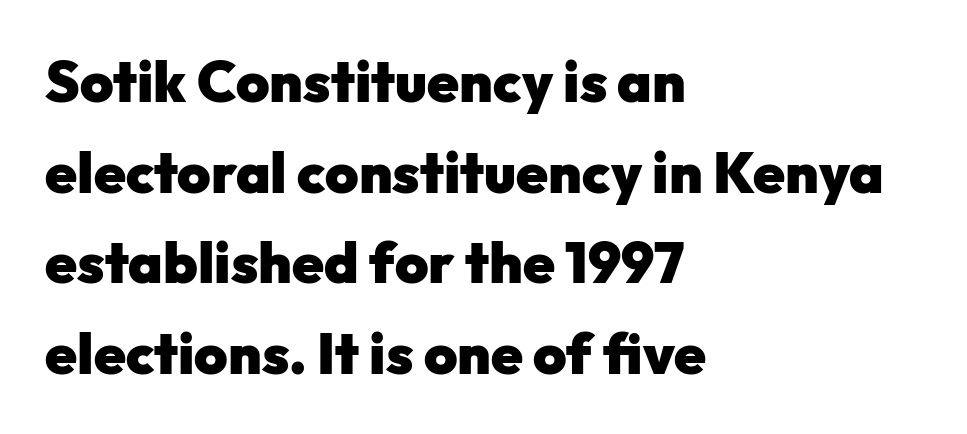
The image shows 57 px heavy sans-serif type, upright; set left-aligned, normal line spacing (1.59x), normal letter spacing, not underlined; low stroke contrast and a medium x-height.
